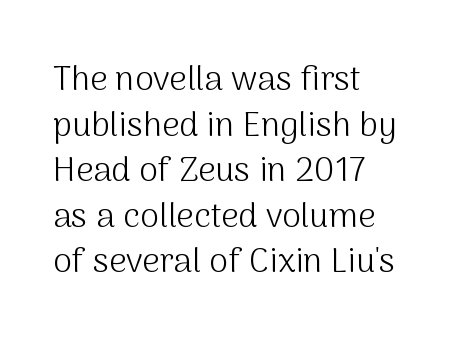
Q: Is the text bold? A: No.
Q: Is the text italic (slanted)? A: No, it is upright.
Q: Is the typeface a serif or a sans-serif typeface? A: Sans-serif.
Q: Is the text underlined? A: No.
Q: How is the paragraph aligned? A: Left-aligned.
Q: Is the spacing between letters normal or unusually wide? A: Normal.
Q: Is the spacing between lines tight, normal or loose? A: Normal.
Q: Width (condensed, normal, or wide)? A: Normal.
Q: Stroke contrast? A: Medium.
Q: x-height? A: Medium.
Q: Monospaced? A: No.
